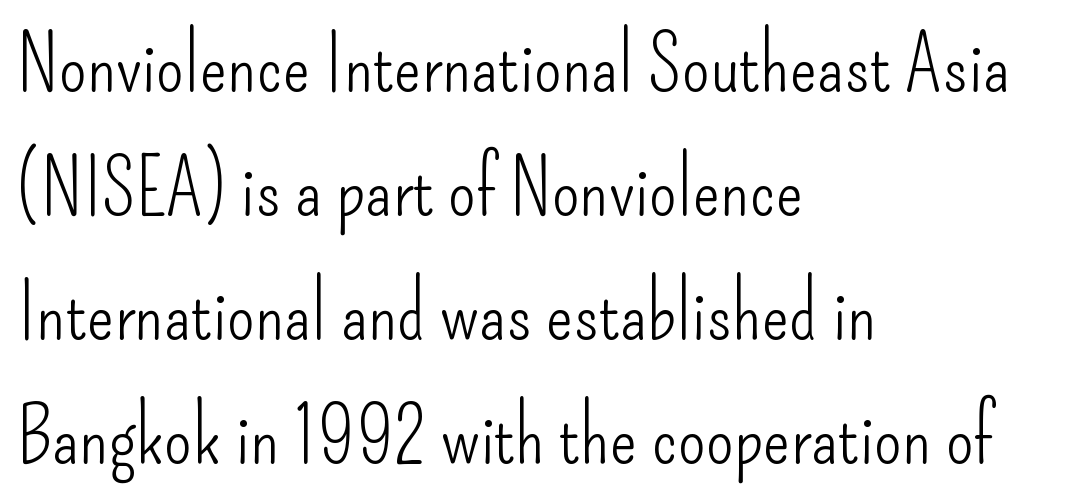
{"serif": "no", "italic": "no", "bold": "no", "weight": "light", "width": "condensed", "stroke_contrast": "low", "x_height": "small", "monospaced": "no", "underline": "no", "align": "left", "line_spacing": "normal", "line_spacing_ratio": 1.55, "letter_spacing": "normal", "letter_spacing_em": 0.0, "glyph_px": 80}
